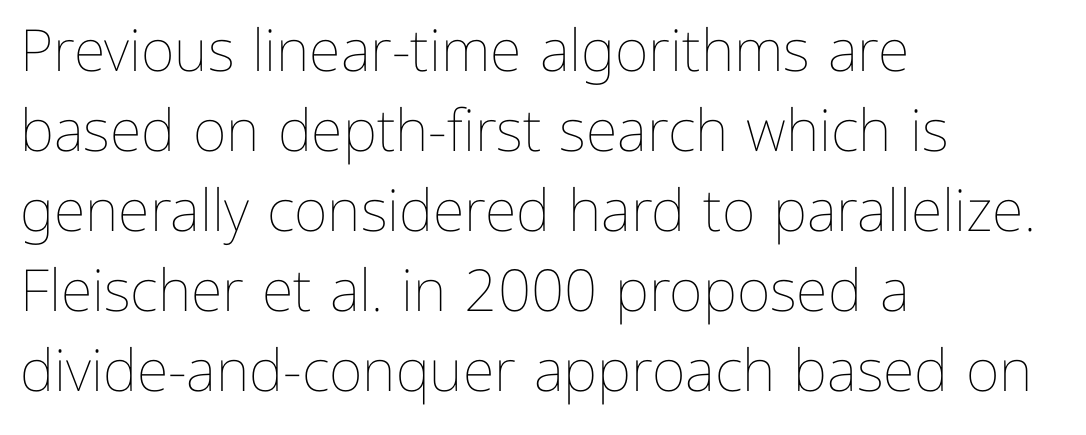
Q: Is the text bold? A: No.
Q: Is the text italic (slanted)? A: No, it is upright.
Q: Is the text underlined? A: No.
Q: How is the paragraph aligned? A: Left-aligned.
Q: Is the spacing between letters normal or unusually wide? A: Normal.
Q: Is the spacing between lines tight, normal or loose? A: Normal.
Q: Width (condensed, normal, or wide)? A: Normal.
Q: Stroke contrast? A: Low.
Q: x-height? A: Medium.
Q: Monospaced? A: No.
